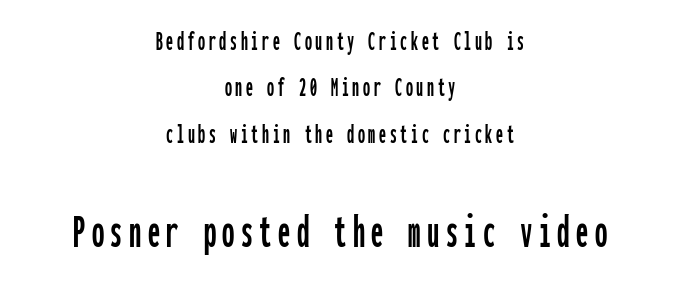
{"serif": "no", "italic": "no", "width": "condensed", "stroke_contrast": "low", "x_height": "medium", "monospaced": "yes", "underline": "no", "align": "center", "line_spacing": "normal", "line_spacing_ratio": 1.66, "larger_block": "second", "size_ratio": 1.75, "glyph_px": 49}
